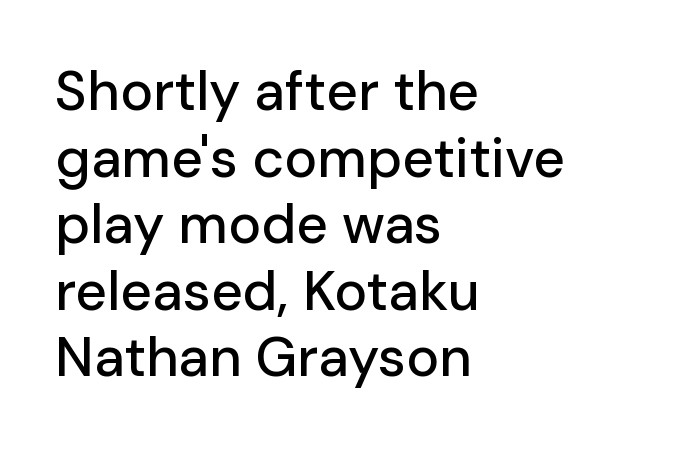
Q: Is the text italic (slanted)? A: No, it is upright.
Q: Is the typeface a serif or a sans-serif typeface? A: Sans-serif.
Q: Is the text underlined? A: No.
Q: How is the paragraph aligned? A: Left-aligned.
Q: Is the spacing between letters normal or unusually wide? A: Normal.
Q: Width (condensed, normal, or wide)? A: Normal.
Q: Stroke contrast? A: Low.
Q: x-height? A: Medium.
Q: Monospaced? A: No.
